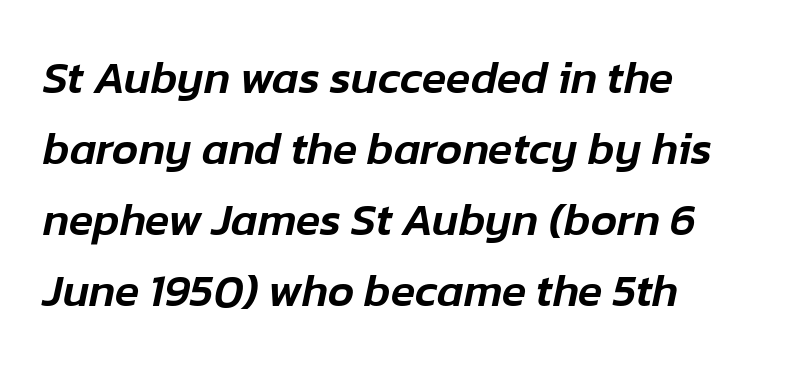
Anything drawn beneath the words? Only blank space. Each line starts at the same left margin while the right side varies. The specimen reads as italic at a glance. Line spacing here is normal. The rendering uses natural spacing where letterforms have individual widths. In terms of letterspacing, this is plain default setting.
